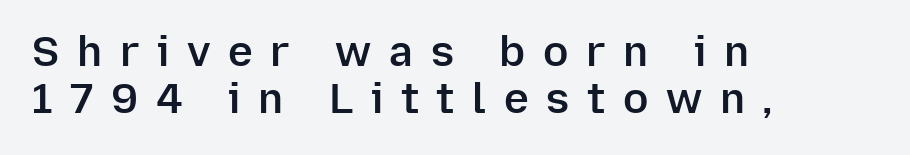
{"serif": "no", "italic": "no", "bold": "semi", "weight": "semibold", "width": "normal", "stroke_contrast": "low", "x_height": "medium", "monospaced": "no", "underline": "no", "align": "left", "line_spacing": "tight", "line_spacing_ratio": 1.12, "letter_spacing": "wide", "letter_spacing_em": 0.42, "glyph_px": 42}
